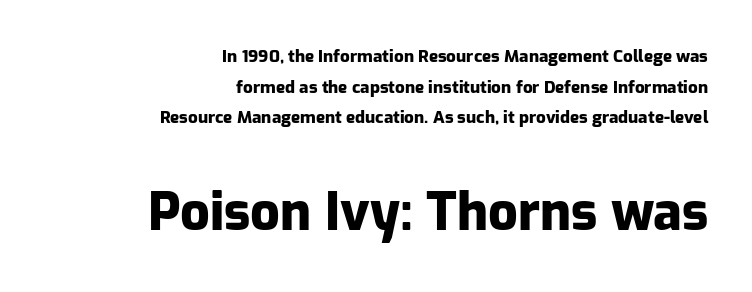
Q: Is the text bold? A: Yes.
Q: Is the text italic (slanted)? A: No, it is upright.
Q: Is the typeface a serif or a sans-serif typeface? A: Sans-serif.
Q: Is the text underlined? A: No.
Q: How is the paragraph aligned? A: Right-aligned.
Q: Is the spacing between letters normal or unusually wide? A: Normal.
Q: Which block of text is set in a larger size, the first (top) or the second (bottom)? A: The second (bottom) one.
Q: Width (condensed, normal, or wide)? A: Normal.
Q: Stroke contrast? A: Low.
Q: x-height? A: Medium.
Q: Monospaced? A: No.
